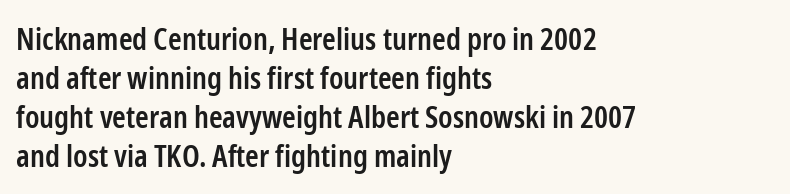
Note the varied advance widths — an 'i' is clearly narrower than an 'm'. Italic: no, the glyphs are upright roman. A student would call this left alignment; a typographer would say flush left, rag right. This is moderately heavy type, rendered in semibold. Tracking here is standard; glyphs follow each other at the usual distance. Has an underline been added? It has not.
